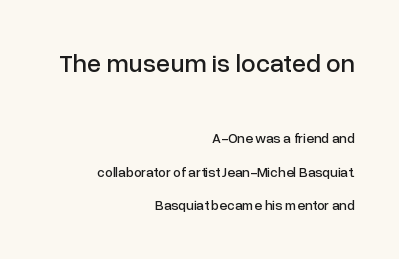
The image shows 26 px text type, upright; set right-aligned, loose line spacing (2.42x), normal letter spacing, not underlined; the first (top) block is 1.86x larger.
